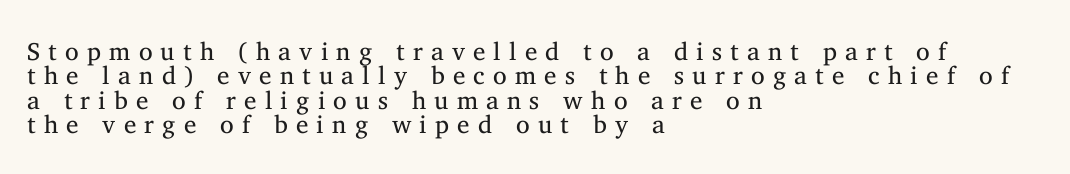
{"italic": "no", "bold": "no", "underline": "no", "align": "left", "line_spacing": "tight", "line_spacing_ratio": 0.98, "letter_spacing": "wide", "letter_spacing_em": 0.33, "glyph_px": 25}
